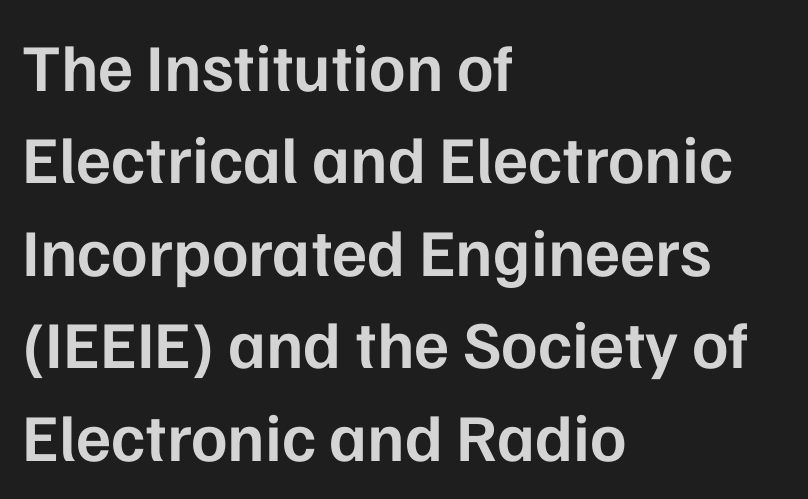
The image shows 67 px semibold sans-serif type, upright; set left-aligned, normal line spacing (1.38x), normal letter spacing, not underlined; low stroke contrast and a medium x-height.
